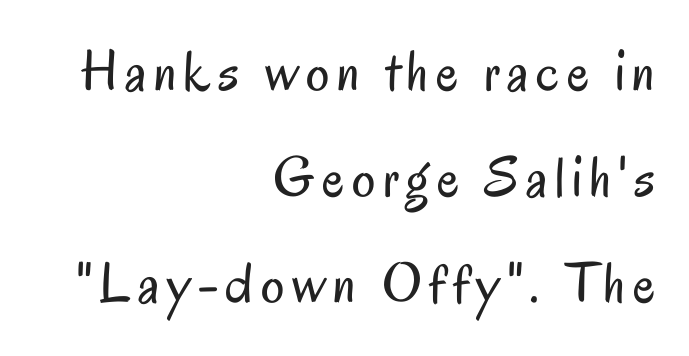
The image shows 58 px regular-weight, condensed sans-serif type, upright; set right-aligned, line spacing 1.83x, not underlined; low stroke contrast and a small x-height.
